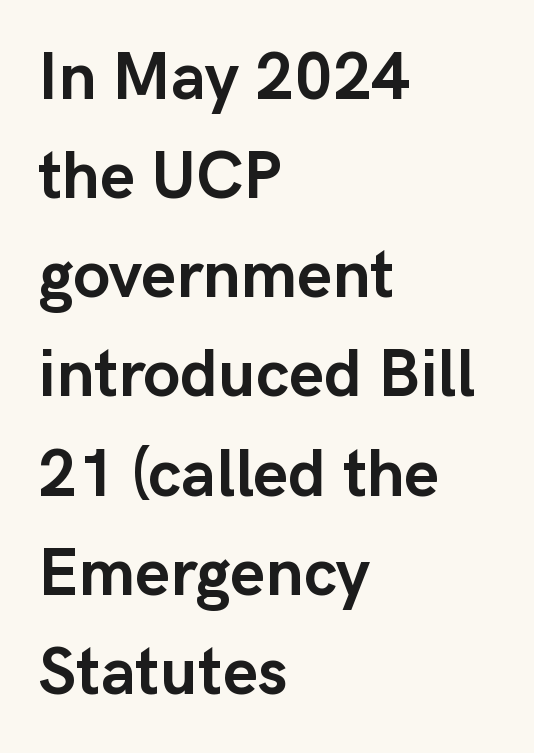
{"serif": "no", "italic": "no", "bold": "yes", "weight": "semibold", "width": "normal", "stroke_contrast": "low", "x_height": "medium", "monospaced": "no", "underline": "no", "align": "left", "line_spacing": "normal", "line_spacing_ratio": 1.48, "letter_spacing": "normal", "letter_spacing_em": 0.0, "glyph_px": 67}
